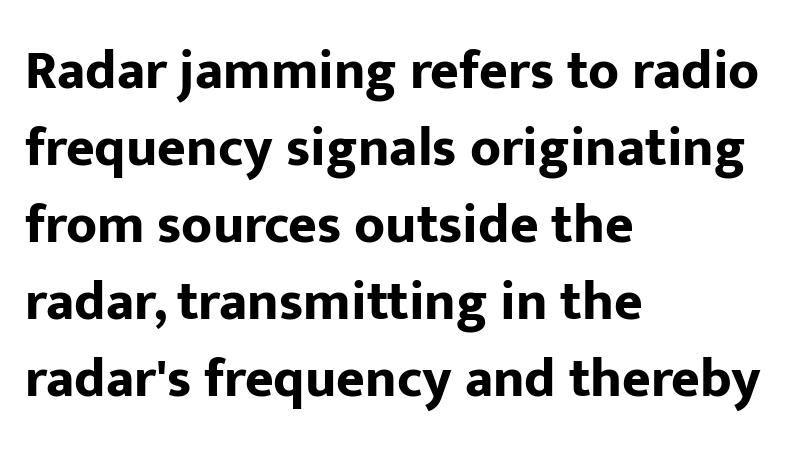
Q: Is the text bold? A: Yes.
Q: Is the text italic (slanted)? A: No, it is upright.
Q: Is the typeface a serif or a sans-serif typeface? A: Sans-serif.
Q: Is the text underlined? A: No.
Q: How is the paragraph aligned? A: Left-aligned.
Q: Is the spacing between letters normal or unusually wide? A: Normal.
Q: Is the spacing between lines tight, normal or loose? A: Normal.
Q: Width (condensed, normal, or wide)? A: Normal.
Q: Stroke contrast? A: Low.
Q: x-height? A: Medium.
Q: Monospaced? A: No.
